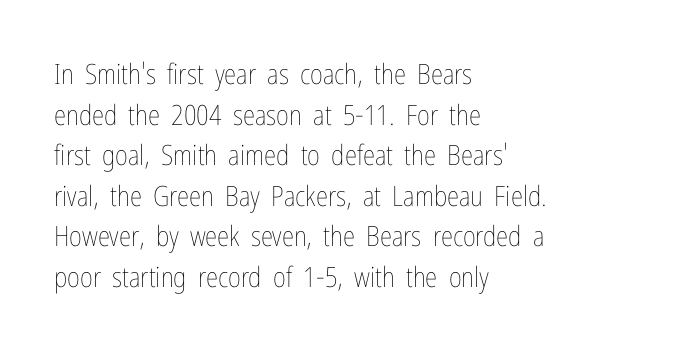
A light-to-regular cut is what we see here. The space directly below the letters is spotless. The rendering uses a moderate line-height, typical for paragraphs. The setting favours the left margin, as ordinary paragraphs usually do.
